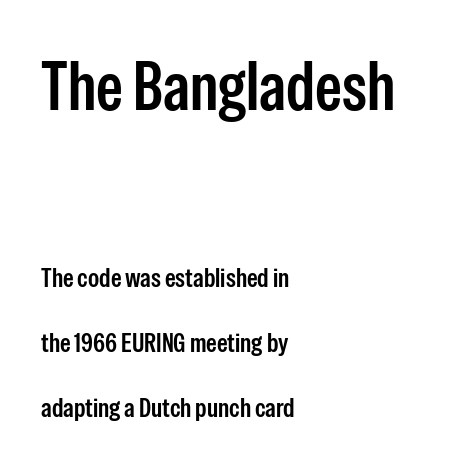
{"serif": "no", "italic": "no", "bold": "semi", "weight": "semibold", "width": "condensed", "stroke_contrast": "low", "x_height": "medium", "monospaced": "no", "underline": "no", "align": "left", "line_spacing": "loose", "line_spacing_ratio": 2.41, "letter_spacing": "normal", "letter_spacing_em": 0.0, "larger_block": "first", "size_ratio": 2.52, "glyph_px": 68}
